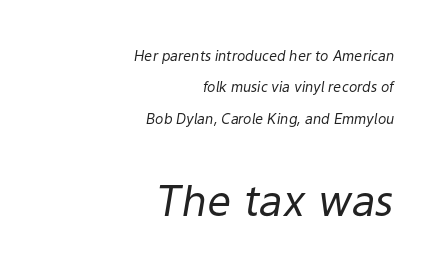
Line spacing here is loose. Size contrast runs from small at the top to large at the bottom. The strokes are not fattened; the text isn't bold. A flush-right, rag-left setting is used for this passage. Spacing verdict: proportional, widths tailored to each character. Is the type slanted? Yes — the strokes lean at a clear angle.
